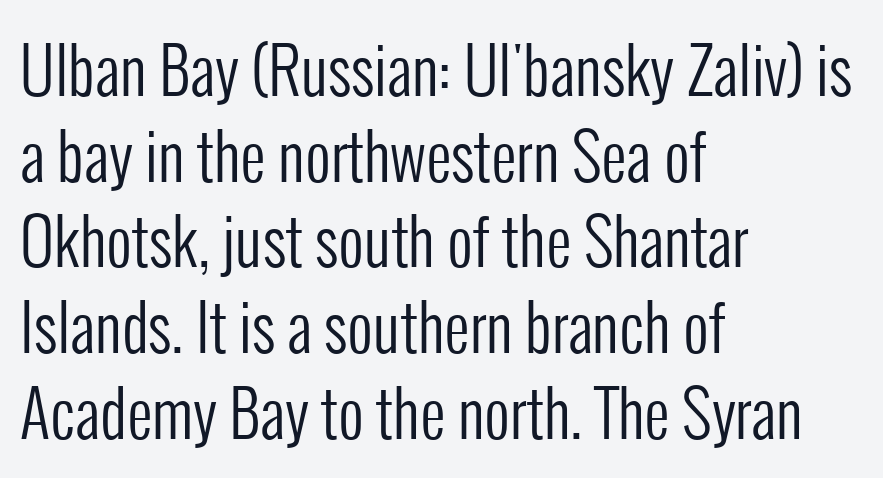
Q: Is the text bold? A: No.
Q: Is the text italic (slanted)? A: No, it is upright.
Q: Is the typeface a serif or a sans-serif typeface? A: Sans-serif.
Q: Is the text underlined? A: No.
Q: How is the paragraph aligned? A: Left-aligned.
Q: Is the spacing between letters normal or unusually wide? A: Normal.
Q: Is the spacing between lines tight, normal or loose? A: Normal.
Q: Width (condensed, normal, or wide)? A: Condensed.
Q: Stroke contrast? A: Low.
Q: x-height? A: Medium.
Q: Monospaced? A: No.
